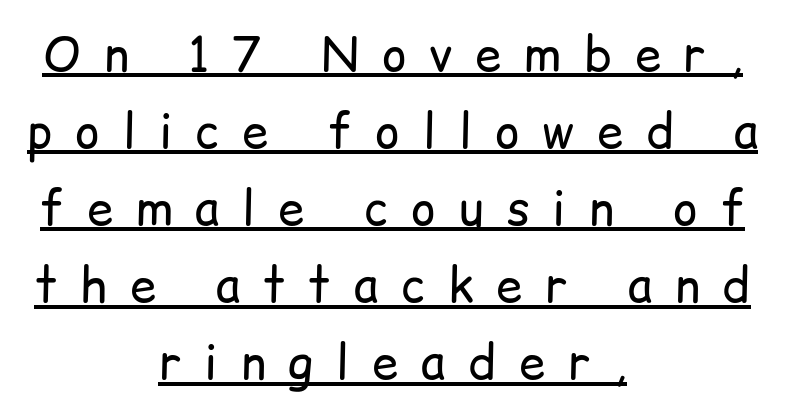
The rendering positions every line midway between the sides. Students, observe the line beneath the letters — that is underlining. Successive baselines arrive at the customary interval. The passage shown is typeset with a sans-serif family. Each letter keeps its own natural width here, so spacing adapts to shape. What stands out about the letter spacing? Its width — letters are far apart.
